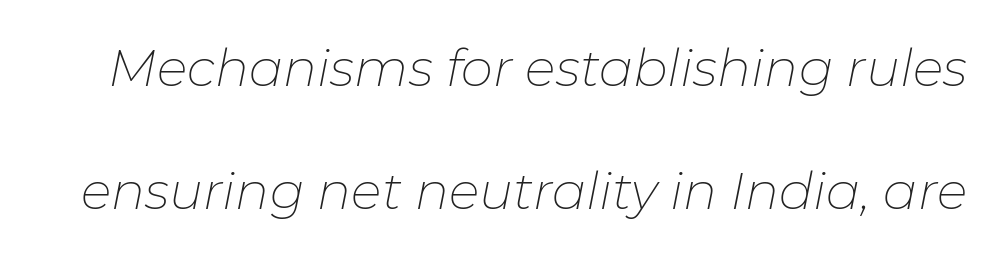
{"italic": "yes", "lean": "right", "slant_degrees": 11, "bold": "no", "weight": "thin", "width": "normal", "stroke_contrast": "low", "x_height": "medium", "monospaced": "no", "underline": "no", "line_spacing": "loose", "line_spacing_ratio": 2.42, "letter_spacing": "normal", "letter_spacing_em": 0.0, "glyph_px": 51}
